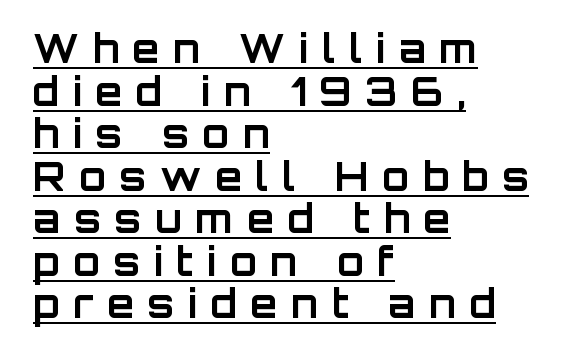
Q: Is the text bold? A: Yes.
Q: Is the text italic (slanted)? A: No, it is upright.
Q: Is the typeface a serif or a sans-serif typeface? A: Sans-serif.
Q: Is the text underlined? A: Yes.
Q: How is the paragraph aligned? A: Left-aligned.
Q: Is the spacing between letters normal or unusually wide? A: Unusually wide.
Q: Is the spacing between lines tight, normal or loose? A: Tight.
Q: Width (condensed, normal, or wide)? A: Normal.
Q: Stroke contrast? A: Low.
Q: x-height? A: Large.
Q: Monospaced? A: No.
